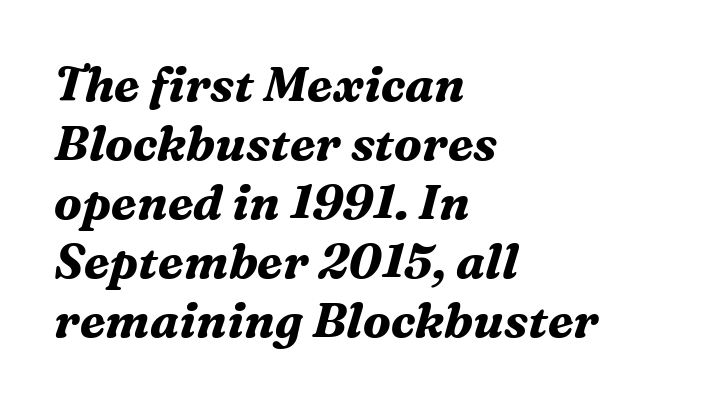
A serif font was chosen for this passage. The face used here has a pronounced slope to its letters. Note the varied advance widths — an 'i' is clearly narrower than an 'm'. Unmarked baselines from the first word to the last. Caption: multi-line text, flush left, ragged right.
